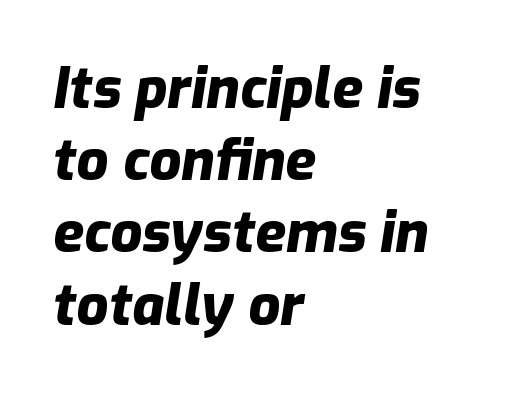
The image shows 56 px heavy type, italic (leaning right); set left-aligned, normal line spacing (1.29x), normal letter spacing, not underlined; low stroke contrast and a medium x-height.
